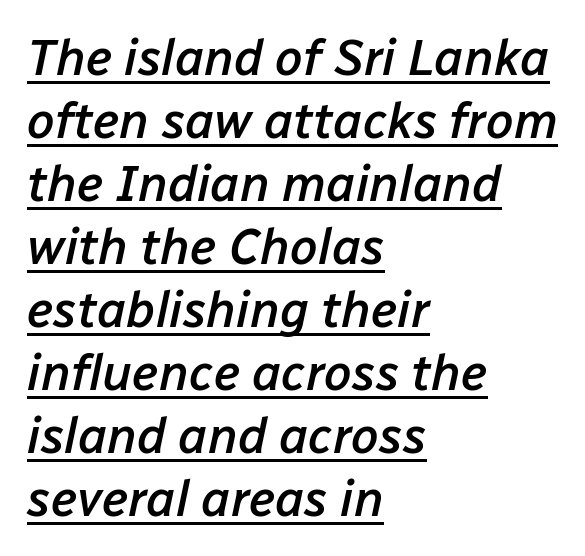
{"italic": "yes", "lean": "right", "slant_degrees": 12, "bold": "semi", "weight": "semibold", "width": "normal", "stroke_contrast": "low", "x_height": "medium", "monospaced": "no", "underline": "yes", "align": "left", "line_spacing": "normal", "line_spacing_ratio": 1.26, "letter_spacing": "normal", "letter_spacing_em": 0.0, "glyph_px": 50}
